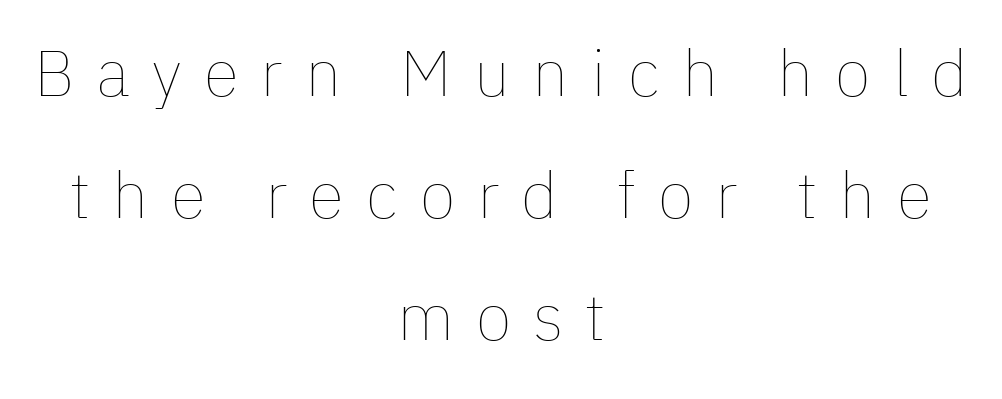
Q: Is the text bold? A: No.
Q: Is the text italic (slanted)? A: No, it is upright.
Q: Is the text underlined? A: No.
Q: How is the paragraph aligned? A: Centered.
Q: Is the spacing between letters normal or unusually wide? A: Unusually wide.
Q: Width (condensed, normal, or wide)? A: Normal.
Q: Stroke contrast? A: Low.
Q: x-height? A: Medium.
Q: Monospaced? A: No.
